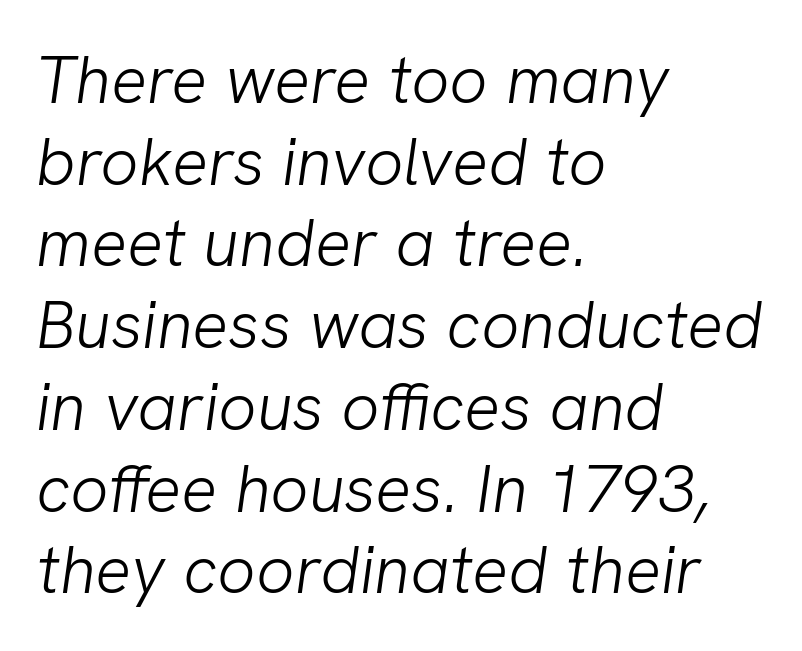
The image shows 67 px light sans-serif type; set left-aligned, line spacing 1.22x, normal letter spacing, not underlined; low stroke contrast and a medium x-height.
